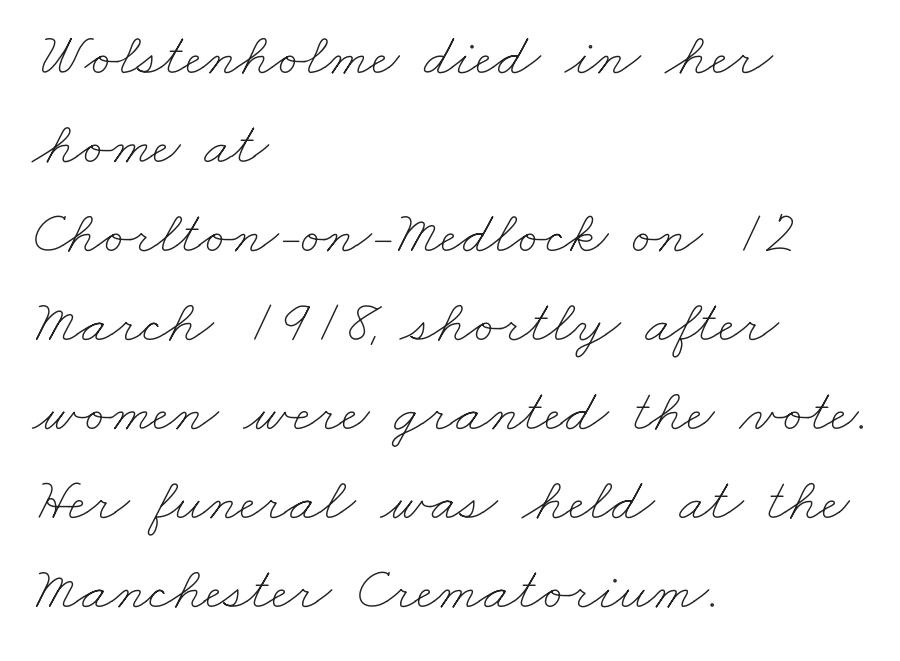
Spacing verdict: proportional, widths tailored to each character. This rendering uses left alignment, leaving the right contour irregular. Successive baselines arrive at the customary interval. Nothing heavy about these letters — not bold at all. The passage shown is not underscored anywhere. The gaps between neighbouring characters are ordinary and unremarkable.
